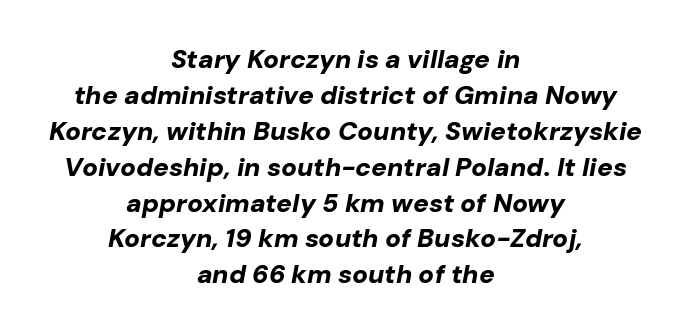
Q: Is the text bold? A: Yes.
Q: Is the text italic (slanted)? A: Yes, it leans right by about 10 degrees.
Q: Is the text underlined? A: No.
Q: How is the paragraph aligned? A: Centered.
Q: Is the spacing between letters normal or unusually wide? A: Normal.
Q: Is the spacing between lines tight, normal or loose? A: Normal.
